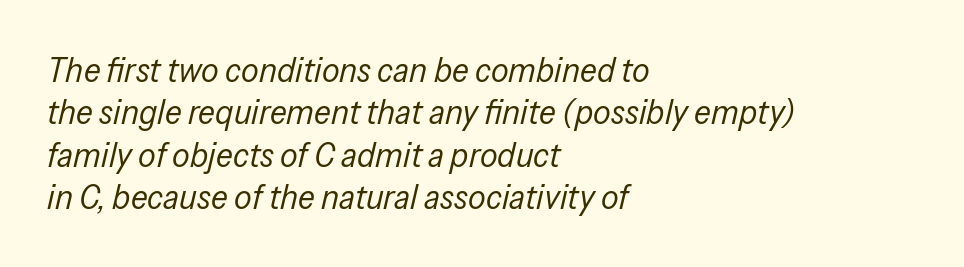
The face used here is rendered with its standard letterfit. The letters advance in unequal steps, a hallmark of proportional type. Teacher's note: observe the even left margin — that is flush-left alignment. The area under the type is left untouched. The face looks like a standard text weight, possibly lighter. Designer's note — italics engaged.
